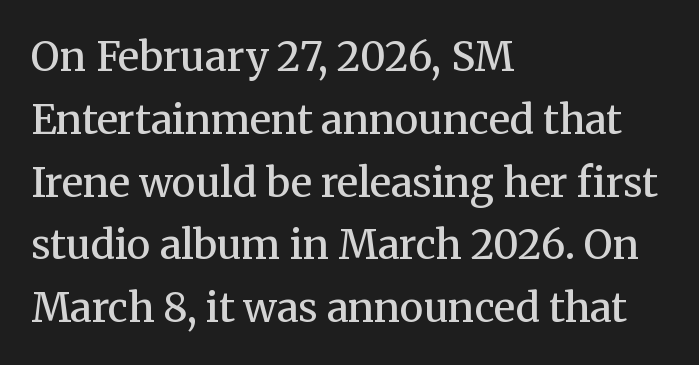
The image shows 40 px semibold serif type, upright; set left-aligned, normal line spacing (1.57x), normal letter spacing, not underlined; medium stroke contrast and a medium x-height.
